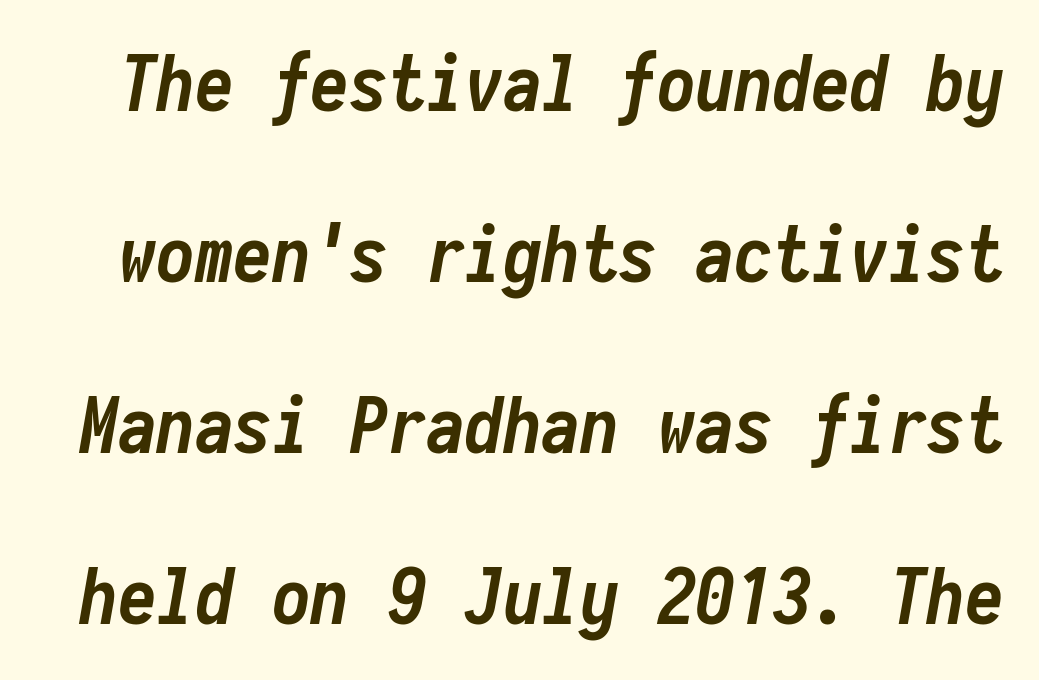
{"italic": "yes", "lean": "right", "slant_degrees": 10, "bold": "yes", "weight": "semibold", "width": "condensed", "stroke_contrast": "low", "x_height": "medium", "monospaced": "yes", "underline": "no", "line_spacing": "loose", "line_spacing_ratio": 2.22, "letter_spacing": "normal", "letter_spacing_em": 0.0, "glyph_px": 77}
